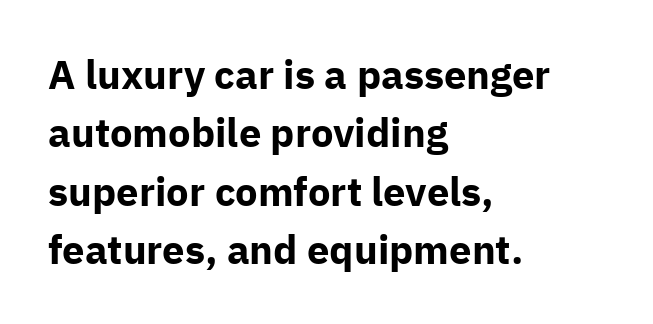
The compositor pushed each line to the left boundary. Caption: standard tracking, unaltered. A clean baseline with only descenders dipping below it. Varying glyph widths throughout — classic text-font behaviour. Reading down the column, the eye jumps a familiar distance to each next line. A dark, heavy texture on the line: the type is bold.
